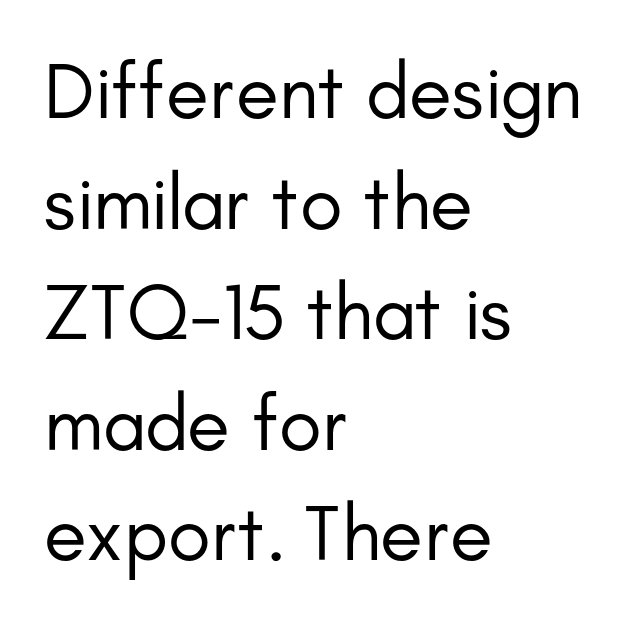
The image shows 79 px regular-weight sans-serif type, upright; set left-aligned, normal line spacing (1.4x), normal letter spacing, not underlined; low stroke contrast and a small x-height.
